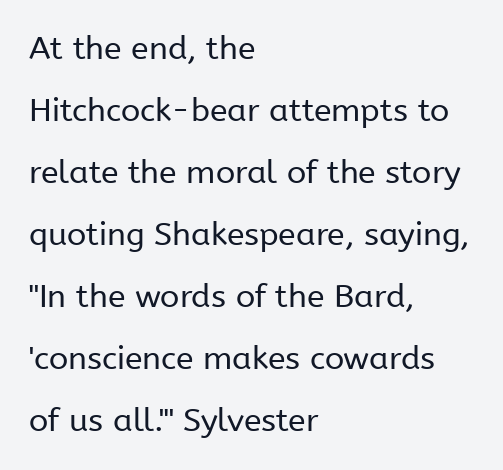
The image shows 32 px regular-weight sans-serif type, upright; set left-aligned, loose line spacing (1.94x), normal letter spacing, not underlined; low stroke contrast and a medium x-height.
